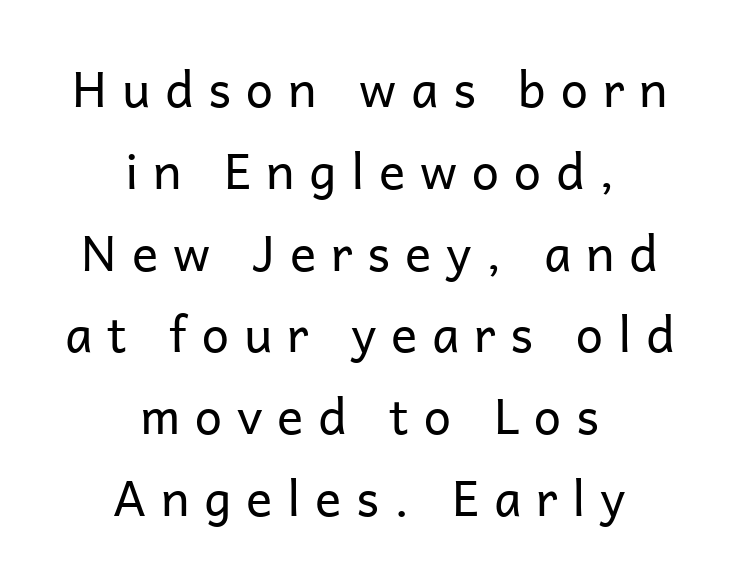
The image shows 49 px regular-weight sans-serif type, upright; set centered, normal line spacing (1.67x), unusually wide letter spacing (+0.3 em), not underlined; low stroke contrast and a medium x-height.
